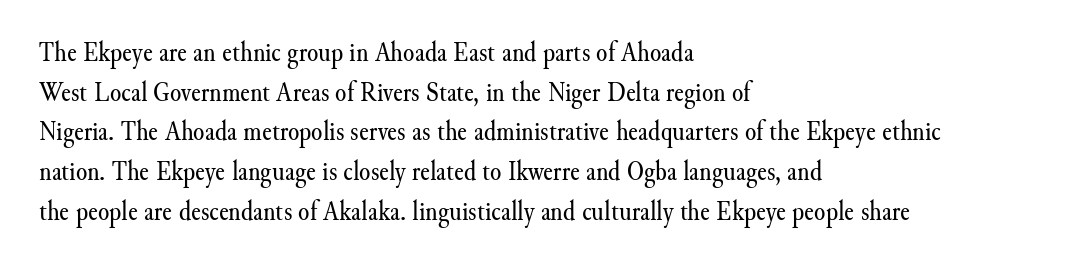
The image shows 29 px regular-weight serif type, upright; set left-aligned, normal line spacing (1.37x), normal letter spacing, not underlined; medium stroke contrast and a small x-height.
